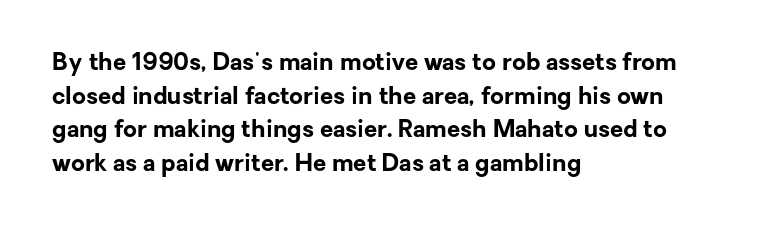
Q: Is the text bold? A: Yes.
Q: Is the text italic (slanted)? A: No, it is upright.
Q: Is the text underlined? A: No.
Q: How is the paragraph aligned? A: Left-aligned.
Q: Is the spacing between letters normal or unusually wide? A: Normal.
Q: Is the spacing between lines tight, normal or loose? A: Normal.
